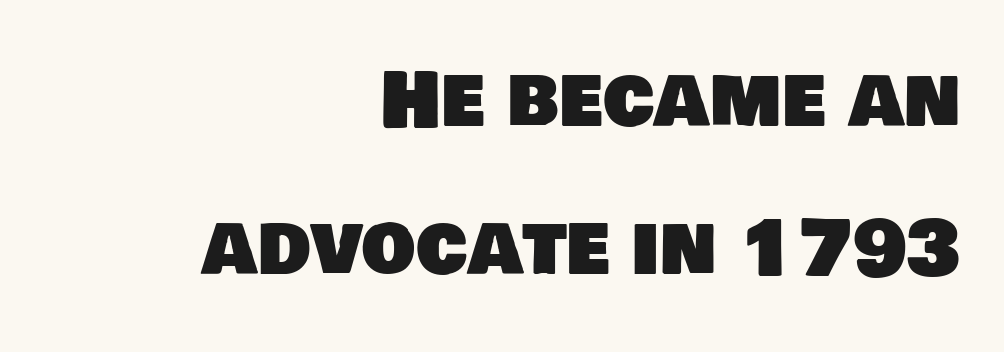
Horizontal alignment here is rightward, an uncommon choice for prose. Widely set lines give the paragraph a tall, airy silhouette. Anything drawn beneath the words? Only blank space. You could call the tracking neutral — neither tight nor loose.
